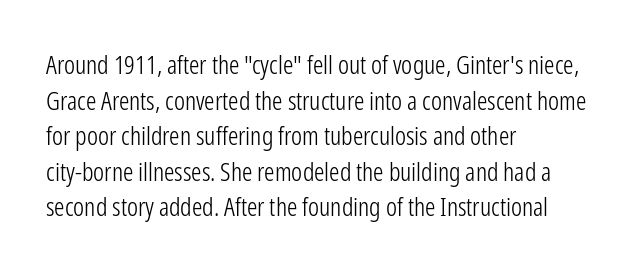
Q: Is the text bold? A: No.
Q: Is the text italic (slanted)? A: No, it is upright.
Q: Is the text underlined? A: No.
Q: How is the paragraph aligned? A: Left-aligned.
Q: Is the spacing between letters normal or unusually wide? A: Normal.
Q: Is the spacing between lines tight, normal or loose? A: Normal.
